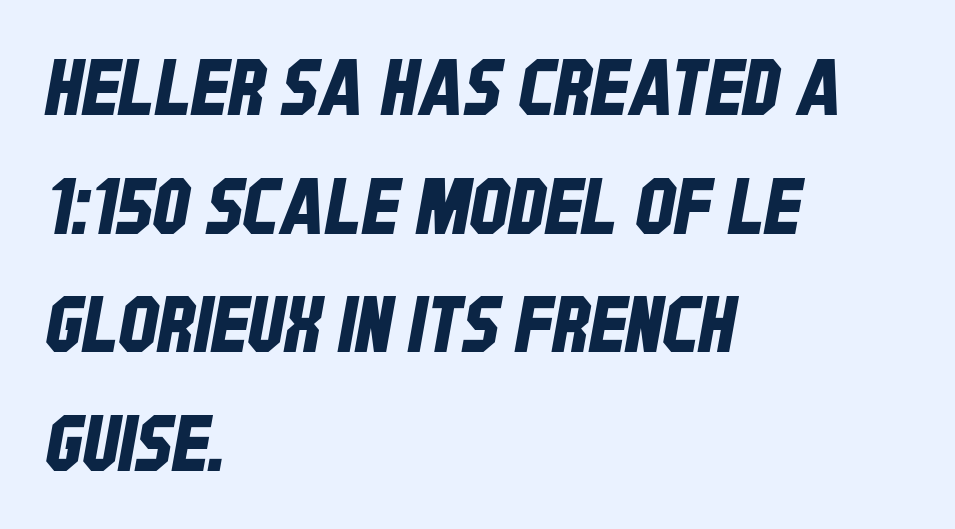
{"serif": "no", "width": "condensed", "stroke_contrast": "low", "x_height": "large", "monospaced": "no", "underline": "no", "align": "left", "line_spacing": "normal", "line_spacing_ratio": 1.52, "letter_spacing": "normal", "letter_spacing_em": 0.0, "glyph_px": 78}
